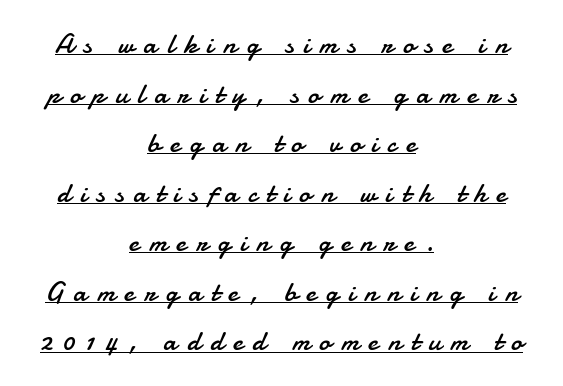
The image shows 28 px regular-weight sans-serif type; set centered, line spacing 1.77x, unusually wide letter spacing (+0.35 em), underlined; low stroke contrast and a small x-height.
